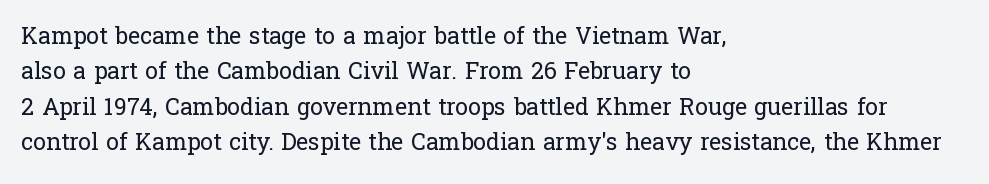
Q: Is the text bold? A: No.
Q: Is the text italic (slanted)? A: No, it is upright.
Q: Is the text underlined? A: No.
Q: How is the paragraph aligned? A: Left-aligned.
Q: Is the spacing between letters normal or unusually wide? A: Normal.
Q: Is the spacing between lines tight, normal or loose? A: Normal.
